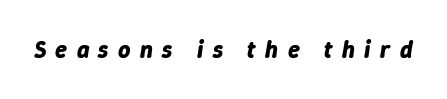
{"italic": "yes", "lean": "right", "slant_degrees": 9, "bold": "yes", "underline": "no", "letter_spacing": "wide", "letter_spacing_em": 0.39, "glyph_px": 24}
